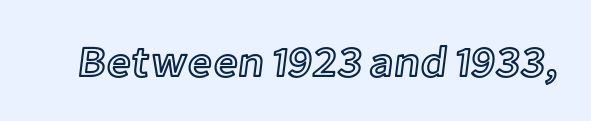
Caption: standard tracking, unaltered. Proportional: the letters do not fall into vertical columns. Each row of text sits above clean, open space.
